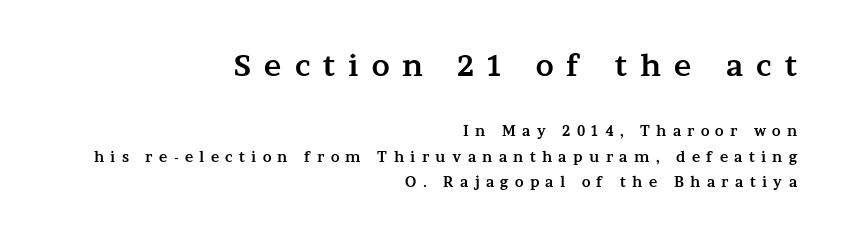
Weight check: bold — yes, fully. The letters advance in unequal steps, a hallmark of proportional type. The face used here is seriffed, in the tradition of book romans. Is the block centered? No — it sits flush against the right margin.
